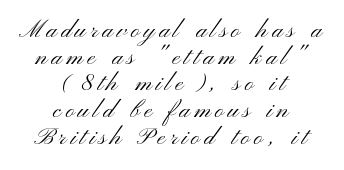
{"bold": "no", "underline": "no", "align": "center", "line_spacing": "tight", "line_spacing_ratio": 1.11, "glyph_px": 24}
